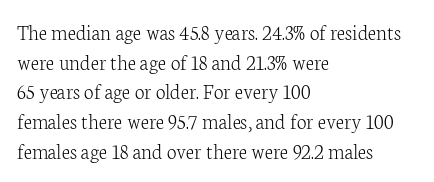
The image shows 22 px text type, upright; set left-aligned, normal line spacing (1.35x), normal letter spacing, not underlined.
